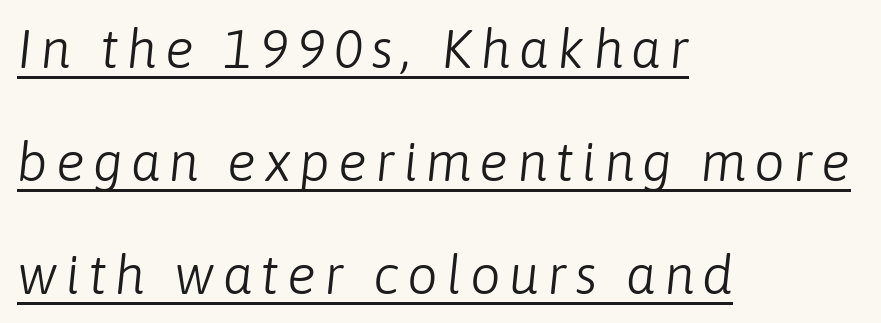
Caption: lettering with a line underneath. Interline gaps are noticeably wide in this sample. These lines stack with their left ends in a neat column. The rendering uses natural spacing where letterforms have individual widths. Does the lettering tilt? It does — this is italic.
